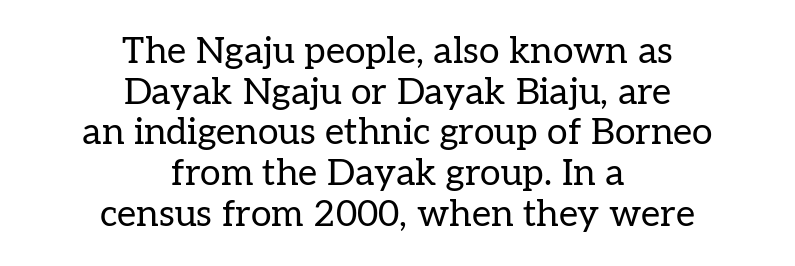
Q: Is the text bold? A: No.
Q: Is the text italic (slanted)? A: No, it is upright.
Q: Is the typeface a serif or a sans-serif typeface? A: Serif.
Q: Is the text underlined? A: No.
Q: How is the paragraph aligned? A: Centered.
Q: Is the spacing between letters normal or unusually wide? A: Normal.
Q: Is the spacing between lines tight, normal or loose? A: Tight.
Q: Width (condensed, normal, or wide)? A: Normal.
Q: Stroke contrast? A: Low.
Q: x-height? A: Medium.
Q: Monospaced? A: No.
